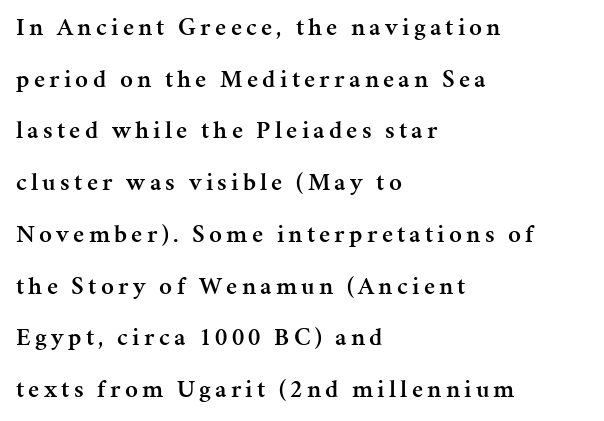
Q: Is the text bold? A: Semi-bold.
Q: Is the text italic (slanted)? A: No, it is upright.
Q: Is the text underlined? A: No.
Q: How is the paragraph aligned? A: Left-aligned.
Q: Is the spacing between lines tight, normal or loose? A: Loose.
